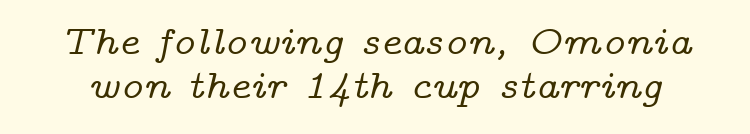
Italic? Definitely — the glyphs are oblique. Characters follow at the spacing the type designer built in. Anything drawn beneath the words? Only blank space. This sample uses a serif face. The vertical gap from one line to the next is small. The face used here is proportionally spaced, like ordinary book or web type.
